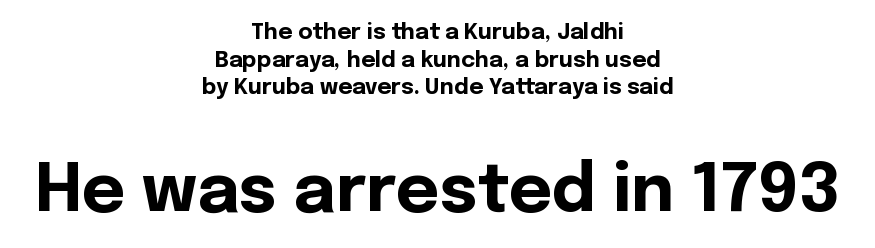
The image shows 67 px bold sans-serif type, upright; set centered, normal line spacing (1.26x), normal letter spacing, not underlined; the second (bottom) block is 3.05x larger; a medium x-height.
